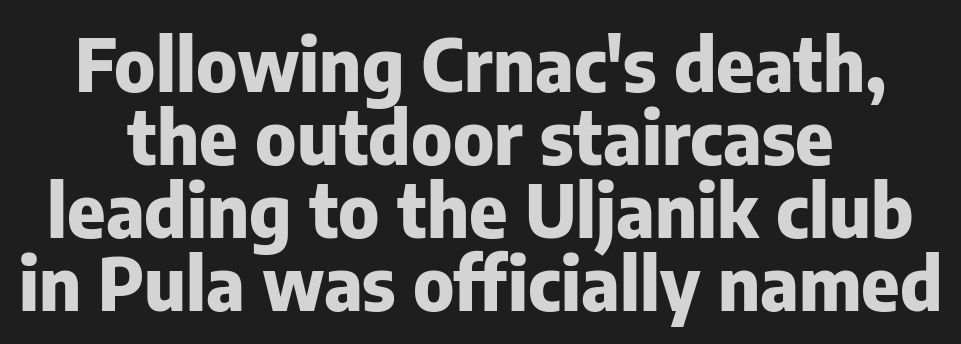
Q: Is the text bold? A: Yes.
Q: Is the text italic (slanted)? A: No, it is upright.
Q: Is the typeface a serif or a sans-serif typeface? A: Sans-serif.
Q: Is the text underlined? A: No.
Q: How is the paragraph aligned? A: Centered.
Q: Is the spacing between letters normal or unusually wide? A: Normal.
Q: Is the spacing between lines tight, normal or loose? A: Tight.
Q: Width (condensed, normal, or wide)? A: Normal.
Q: Stroke contrast? A: Low.
Q: x-height? A: Medium.
Q: Monospaced? A: No.
